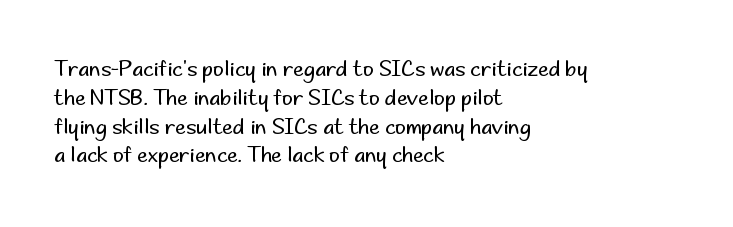
{"italic": "no", "bold": "no", "underline": "no", "align": "left", "line_spacing": "normal", "line_spacing_ratio": 1.37, "letter_spacing": "normal", "letter_spacing_em": 0.0, "glyph_px": 21}
